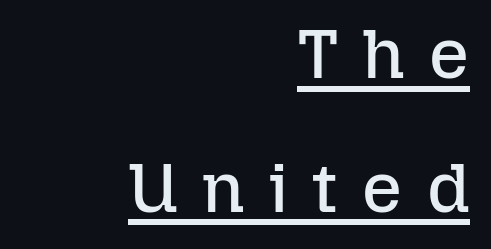
A typesetter would mark this as roman, not italic. These lines are rendered in a variable-pitch font. Widely set lines give the paragraph a tall, airy silhouette. The lines in this sample share a right terminus and differ only in where they begin. The letters look calm and open, with moderate or lighter stems.
